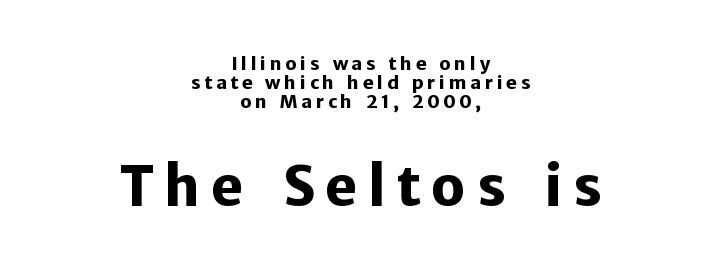
If you measured baseline to baseline, you'd find a short distance. Layout note: lines centered. Type without underlining. Varying glyph widths throughout — classic text-font behaviour. The letters are bold, with thick, heavy strokes.
